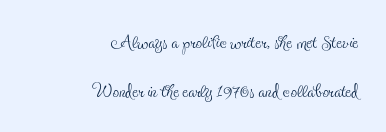
{"bold": "no", "underline": "no", "align": "right", "line_spacing_ratio": 1.88, "letter_spacing": "normal", "letter_spacing_em": 0.0, "glyph_px": 26}
